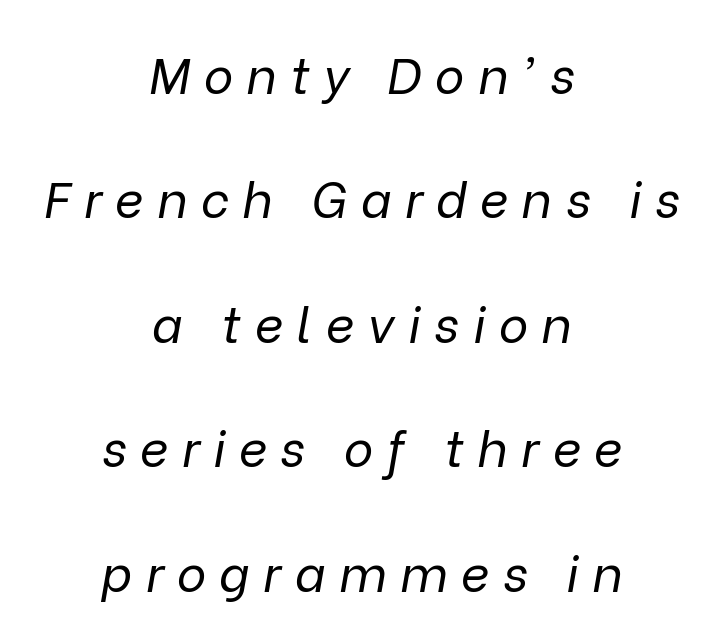
Q: Is the text bold? A: No.
Q: Is the text italic (slanted)? A: Yes, it leans right by about 9 degrees.
Q: Is the text underlined? A: No.
Q: How is the paragraph aligned? A: Centered.
Q: Is the spacing between letters normal or unusually wide? A: Unusually wide.
Q: Is the spacing between lines tight, normal or loose? A: Loose.
Q: Width (condensed, normal, or wide)? A: Normal.
Q: Stroke contrast? A: Low.
Q: x-height? A: Medium.
Q: Monospaced? A: No.
